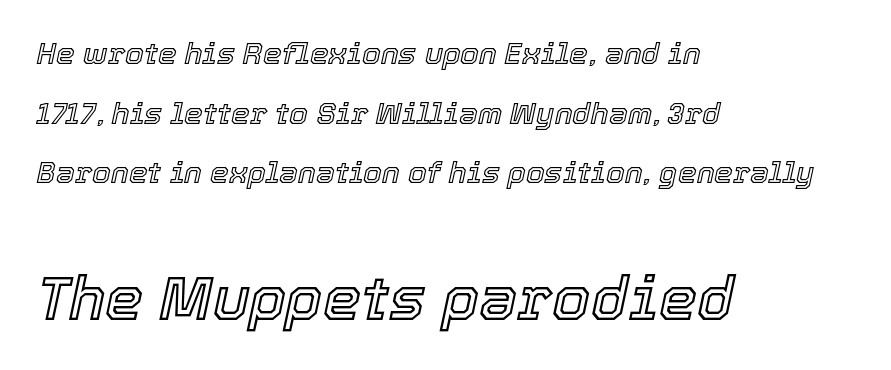
{"italic": "yes", "lean": "right", "slant_degrees": 12, "width": "normal", "x_height": "medium", "monospaced": "no", "underline": "no", "align": "left", "line_spacing": "loose", "line_spacing_ratio": 1.99, "letter_spacing": "normal", "letter_spacing_em": 0.0, "larger_block": "second", "size_ratio": 2.03, "glyph_px": 61}
